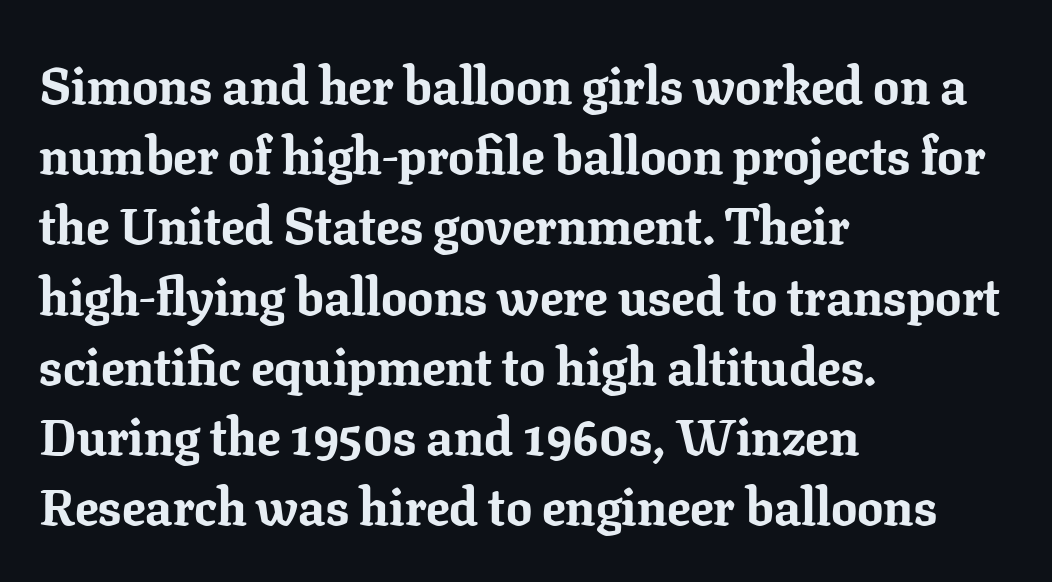
{"serif": "yes", "italic": "no", "bold": "yes", "weight": "bold", "width": "normal", "stroke_contrast": "low", "x_height": "medium", "monospaced": "no", "underline": "no", "align": "left", "line_spacing": "normal", "line_spacing_ratio": 1.35, "letter_spacing": "normal", "letter_spacing_em": 0.0, "glyph_px": 52}
